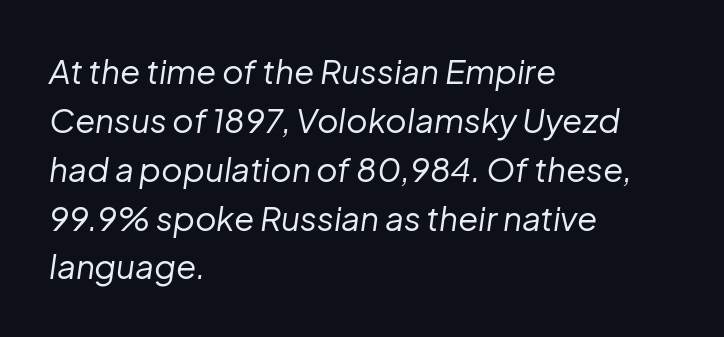
The image shows 33 px regular-weight type, italic (leaning right); set left-aligned, normal line spacing (1.48x), normal letter spacing, not underlined; low stroke contrast and a medium x-height.
